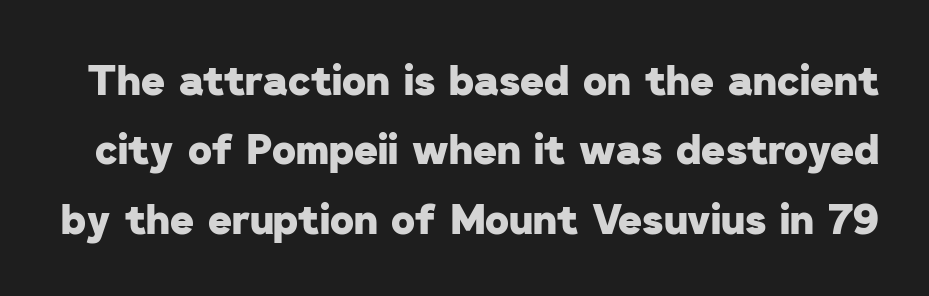
The text was rendered using a sans face with plain stroke endings. The passage shown is typed in a proportional face where columns would drift. Pretty heavy lettering here — definitely bold. Honestly, the row spacing looks completely unremarkable. The foot of each line stays bare and open.
